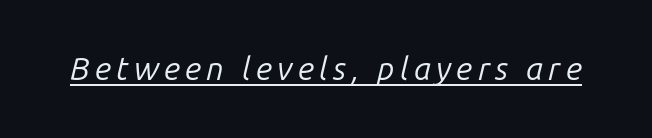
The lettering tilts uniformly, giving the passage an italic look. Character widths vary here, with narrow letters taking less room than wide ones. Heaviness? Minimal to ordinary, like unemphasized prose. You can see a thin bar hugging the bottom of the glyphs.
